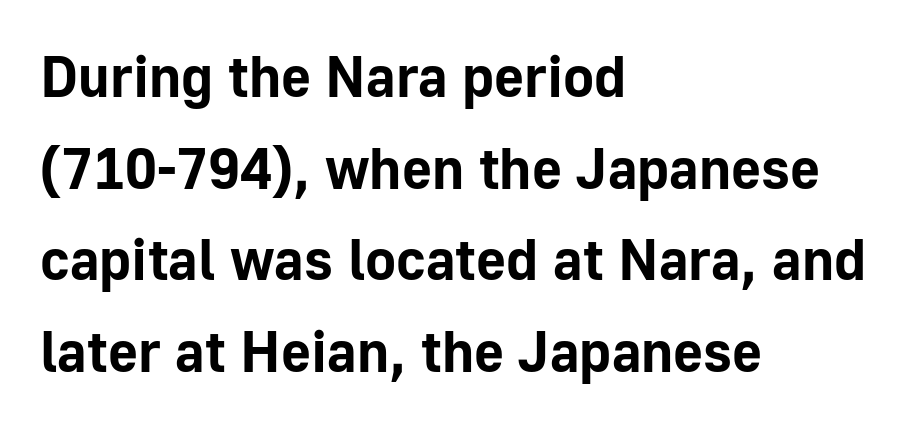
Casual observation: everything's shoved over to the left. Is this a sans? Yes — the strokes have no serifs. Quick note: underline off. A normal amount of white space separates one row of letters from the next. The strokes are fattened all the way to bold. The face used here is proportionally spaced, like ordinary book or web type.
